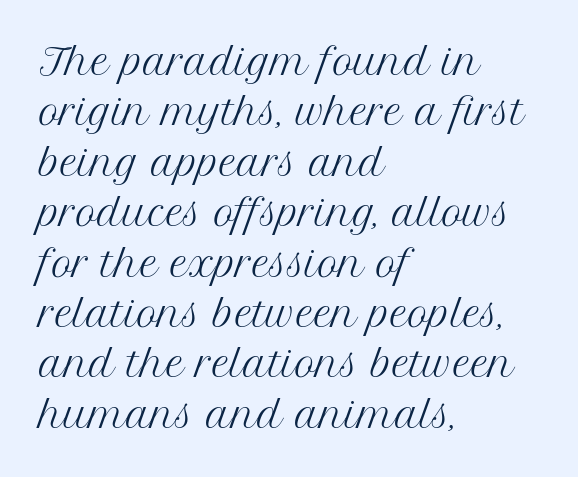
The image shows 35 px regular-weight type; set left-aligned, normal line spacing (1.44x), normal letter spacing, not underlined; medium stroke contrast and a medium x-height.
